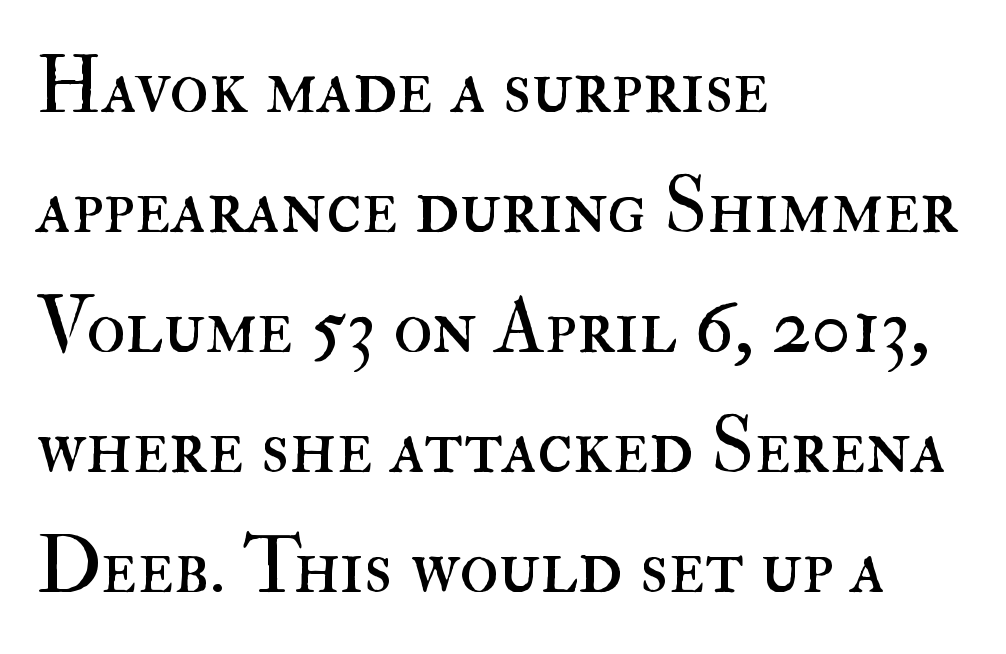
Glance below the letters and you will spot only blank space. A light-to-regular cut is what we see here. The face used here is rendered with its standard letterfit. The line-height multiplier appears to be the usual default. Designer's note — italics off, roman on.
